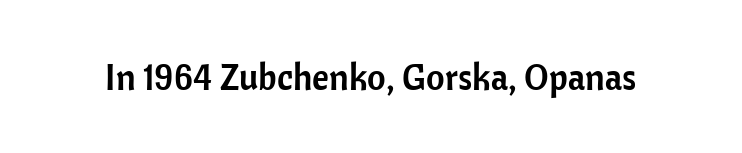
The image shows 36 px sans-serif type, upright; set normal letter spacing, not underlined; low stroke contrast and a medium x-height.
